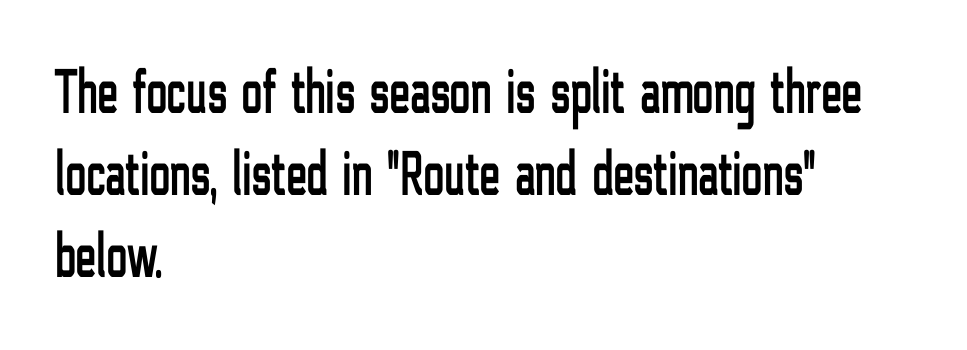
{"serif": "no", "italic": "no", "width": "condensed", "stroke_contrast": "low", "x_height": "medium", "monospaced": "no", "underline": "no", "align": "left", "line_spacing": "normal", "line_spacing_ratio": 1.3, "letter_spacing": "normal", "letter_spacing_em": 0.0, "glyph_px": 63}
